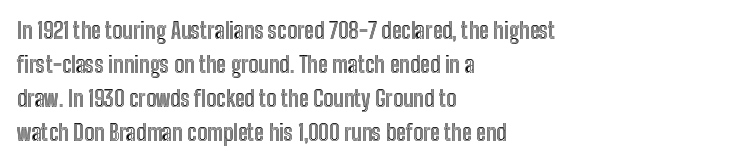
{"italic": "no", "underline": "no", "align": "left", "line_spacing": "normal", "line_spacing_ratio": 1.54, "letter_spacing": "normal", "letter_spacing_em": 0.0, "glyph_px": 22}
